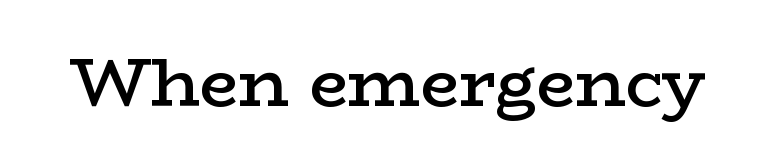
The image shows 69 px semibold, wide serif type, upright; set normal letter spacing, not underlined; low stroke contrast and a medium x-height.
